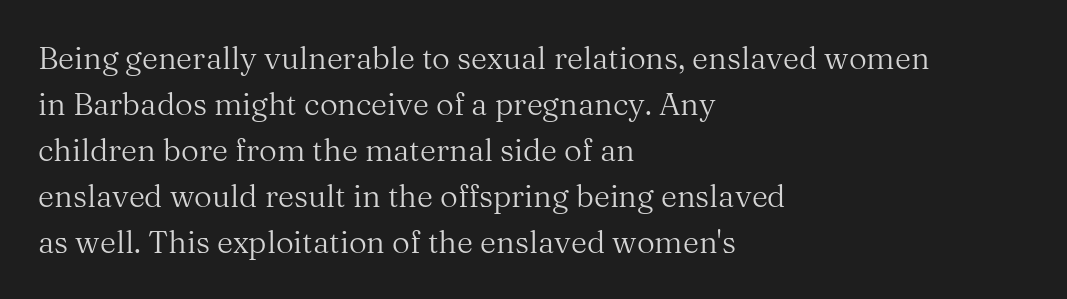
{"serif": "yes", "italic": "no", "bold": "no", "weight": "regular", "width": "normal", "stroke_contrast": "medium", "x_height": "medium", "monospaced": "no", "underline": "no", "align": "left", "line_spacing": "normal", "line_spacing_ratio": 1.48, "letter_spacing": "normal", "letter_spacing_em": 0.0, "glyph_px": 31}
